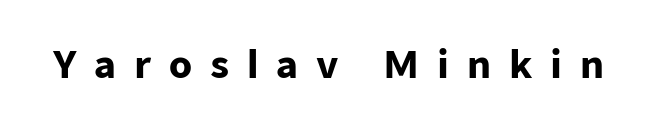
The image shows 37 px heavy sans-serif type, upright; set unusually wide letter spacing (+0.48 em), not underlined; low stroke contrast and a medium x-height.
